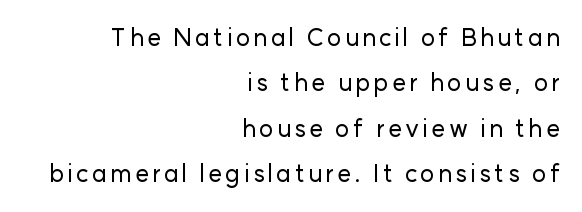
Q: Is the text italic (slanted)? A: No, it is upright.
Q: Is the text underlined? A: No.
Q: How is the paragraph aligned? A: Right-aligned.
